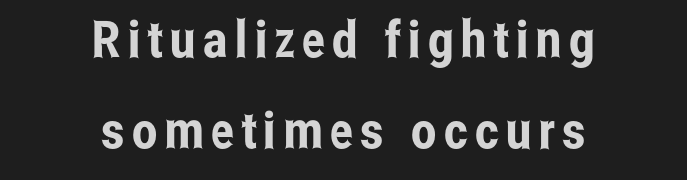
The image shows 51 px condensed sans-serif type, upright; set centered, line spacing 1.79x, not underlined; low stroke contrast and a medium x-height.
